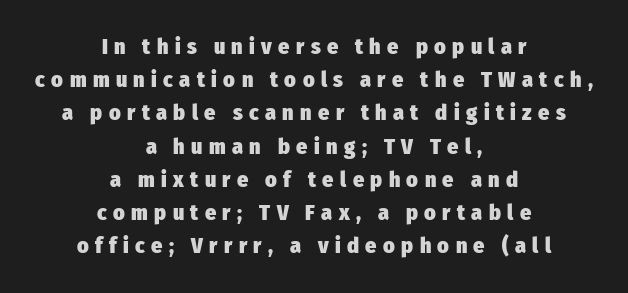
The image shows 22 px bold type, upright; set centered, normal line spacing (1.51x), unusually wide letter spacing (+0.29 em), not underlined.
